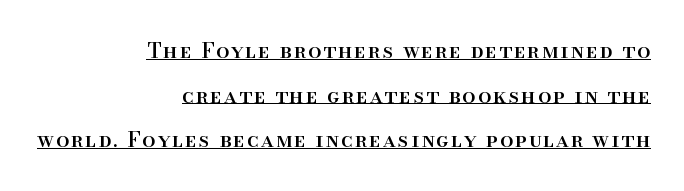
Q: Is the text italic (slanted)? A: No, it is upright.
Q: Is the text underlined? A: Yes.
Q: How is the paragraph aligned? A: Right-aligned.
Q: Is the spacing between lines tight, normal or loose? A: Loose.
